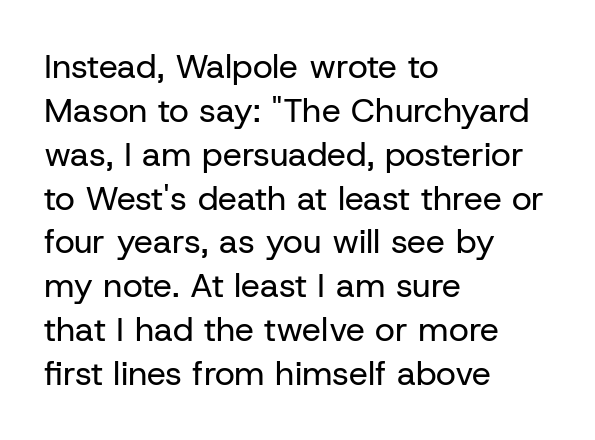
Q: Is the text bold? A: No.
Q: Is the text italic (slanted)? A: No, it is upright.
Q: Is the typeface a serif or a sans-serif typeface? A: Sans-serif.
Q: Is the text underlined? A: No.
Q: How is the paragraph aligned? A: Left-aligned.
Q: Is the spacing between letters normal or unusually wide? A: Normal.
Q: Is the spacing between lines tight, normal or loose? A: Normal.
Q: Width (condensed, normal, or wide)? A: Normal.
Q: Stroke contrast? A: Low.
Q: x-height? A: Medium.
Q: Monospaced? A: No.
